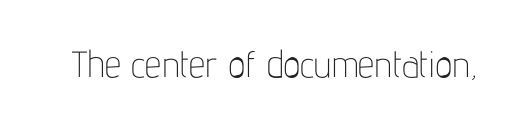
The image shows 37 px thin, condensed sans-serif type, upright; set normal letter spacing, not underlined; low stroke contrast and a medium x-height.
